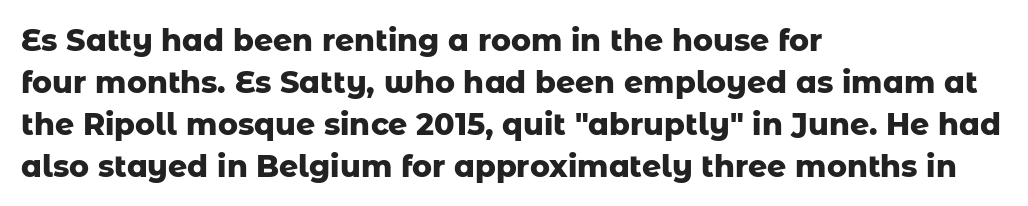
The image shows 30 px heavy sans-serif type, upright; set left-aligned, normal line spacing (1.4x), normal letter spacing, not underlined; low stroke contrast and a medium x-height.
